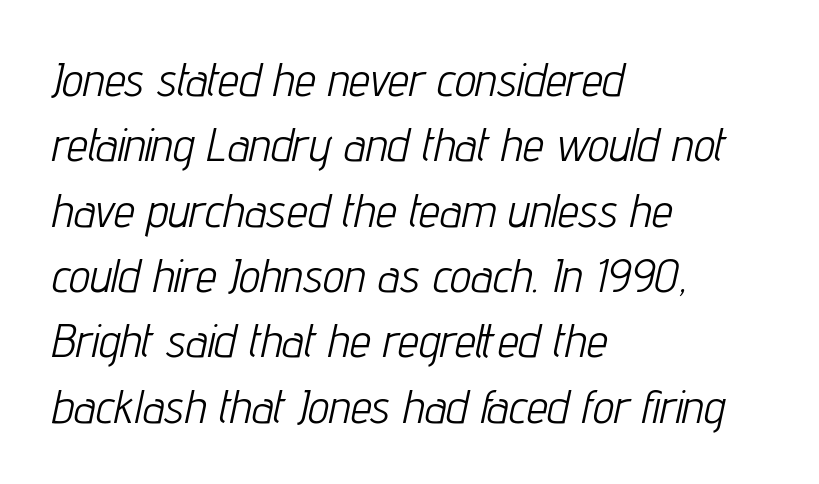
{"italic": "yes", "lean": "right", "slant_degrees": 12, "bold": "no", "weight": "light", "width": "condensed", "stroke_contrast": "low", "x_height": "medium", "monospaced": "no", "underline": "no", "align": "left", "line_spacing": "normal", "line_spacing_ratio": 1.39, "letter_spacing": "normal", "letter_spacing_em": 0.0, "glyph_px": 47}
